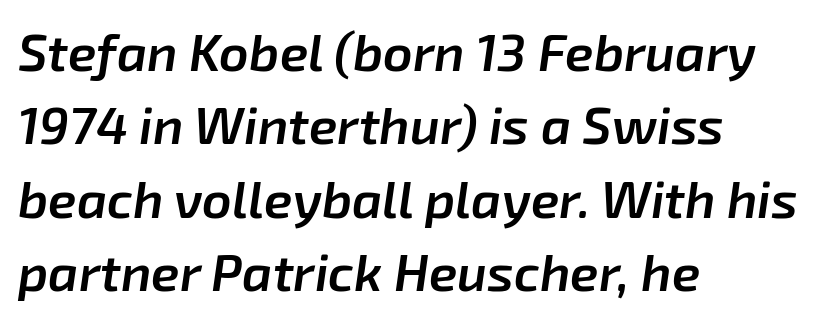
The image shows 52 px semibold type, italic (leaning right); set left-aligned, normal line spacing (1.41x), normal letter spacing, not underlined; low stroke contrast and a medium x-height.
